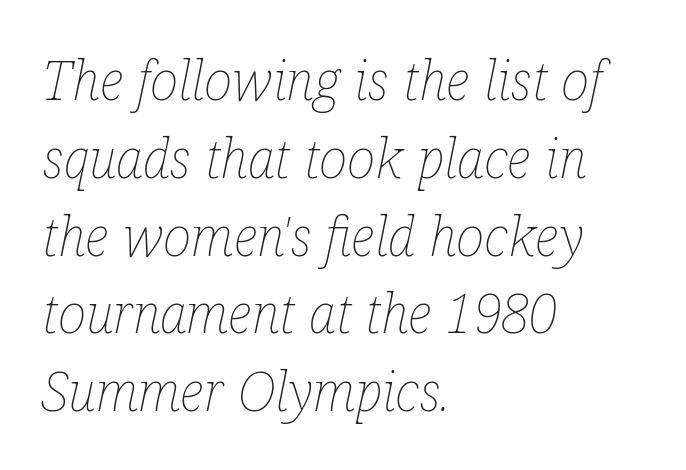
Q: Is the text bold? A: No.
Q: Is the text italic (slanted)? A: Yes, it leans right by about 12 degrees.
Q: Is the text underlined? A: No.
Q: How is the paragraph aligned? A: Left-aligned.
Q: Is the spacing between letters normal or unusually wide? A: Normal.
Q: Is the spacing between lines tight, normal or loose? A: Normal.
Q: Width (condensed, normal, or wide)? A: Condensed.
Q: Stroke contrast? A: Low.
Q: x-height? A: Medium.
Q: Monospaced? A: No.
